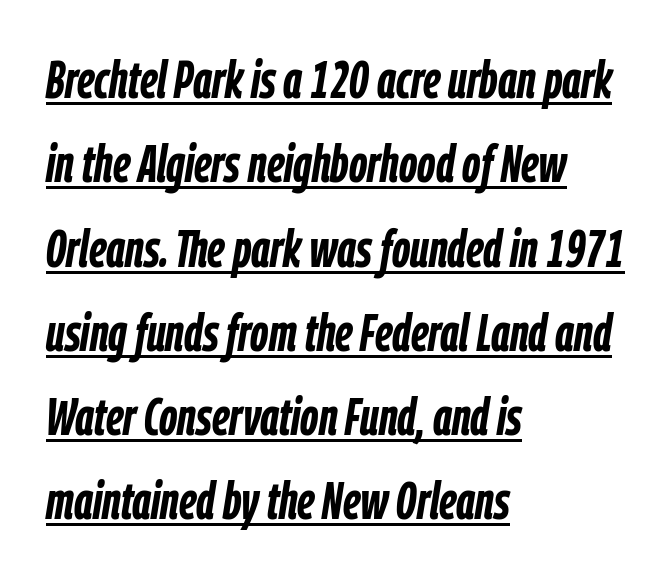
The image shows 53 px semibold, condensed type, italic (leaning right); set left-aligned, normal line spacing (1.59x), normal letter spacing, underlined; low stroke contrast and a medium x-height.
